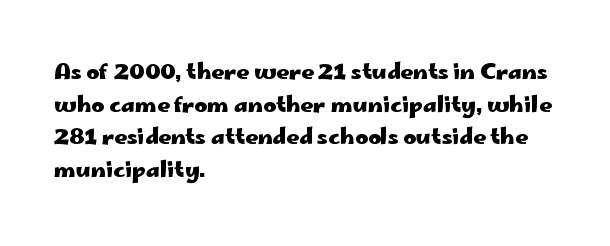
{"italic": "no", "bold": "yes", "underline": "no", "align": "left", "line_spacing": "normal", "line_spacing_ratio": 1.48, "letter_spacing": "normal", "letter_spacing_em": 0.0, "glyph_px": 22}
